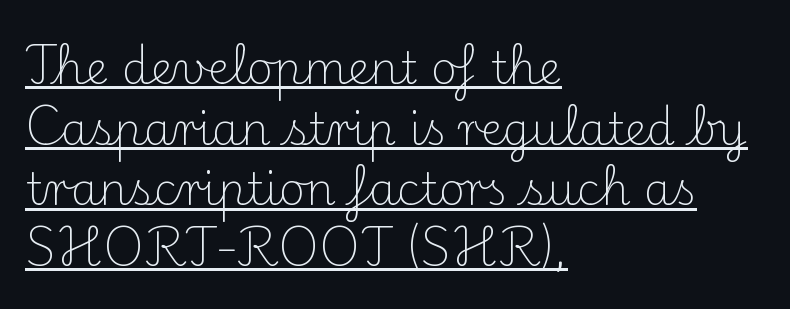
{"serif": "yes", "italic": "no", "bold": "no", "weight": "light", "width": "normal", "stroke_contrast": "medium", "x_height": "small", "monospaced": "no", "underline": "yes", "align": "left", "line_spacing": "normal", "line_spacing_ratio": 1.35, "letter_spacing": "normal", "letter_spacing_em": 0.0, "glyph_px": 45}
